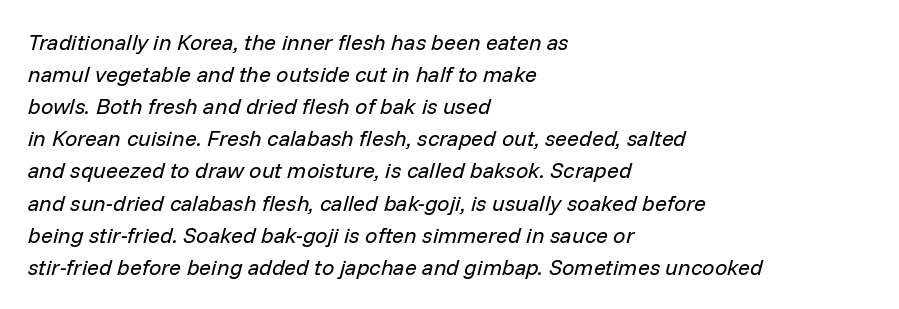
{"italic": "yes", "lean": "right", "slant_degrees": 14, "bold": "no", "underline": "no", "align": "left", "line_spacing": "normal", "line_spacing_ratio": 1.46, "letter_spacing": "normal", "letter_spacing_em": 0.0, "glyph_px": 22}
